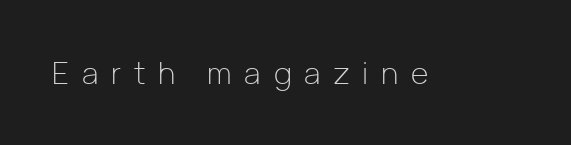
Only glyphs here, with clear space below each row. It's the straight-up-and-down kind of type. The strokes are not fattened; the text isn't bold. The face used here is a sans, in the tradition of grotesques and geometrics.
